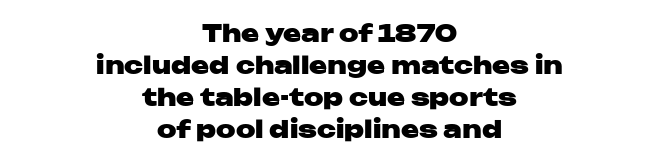
Q: Is the text bold? A: Yes.
Q: Is the text italic (slanted)? A: No, it is upright.
Q: Is the text underlined? A: No.
Q: How is the paragraph aligned? A: Centered.
Q: Is the spacing between letters normal or unusually wide? A: Normal.
Q: Is the spacing between lines tight, normal or loose? A: Normal.
